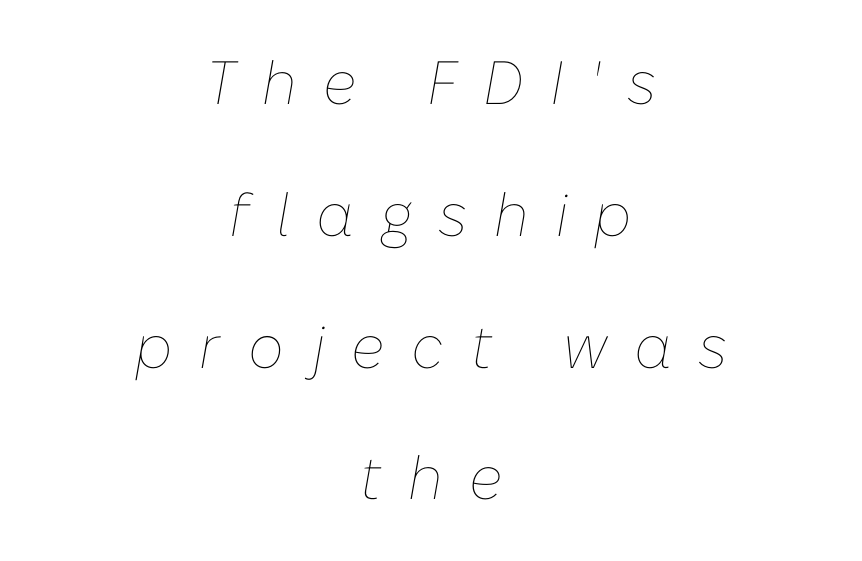
{"italic": "yes", "lean": "right", "slant_degrees": 10, "bold": "no", "weight": "thin", "width": "normal", "stroke_contrast": "low", "x_height": "medium", "monospaced": "no", "underline": "no", "align": "center", "line_spacing": "loose", "line_spacing_ratio": 2.16, "letter_spacing": "wide", "letter_spacing_em": 0.44, "glyph_px": 61}
